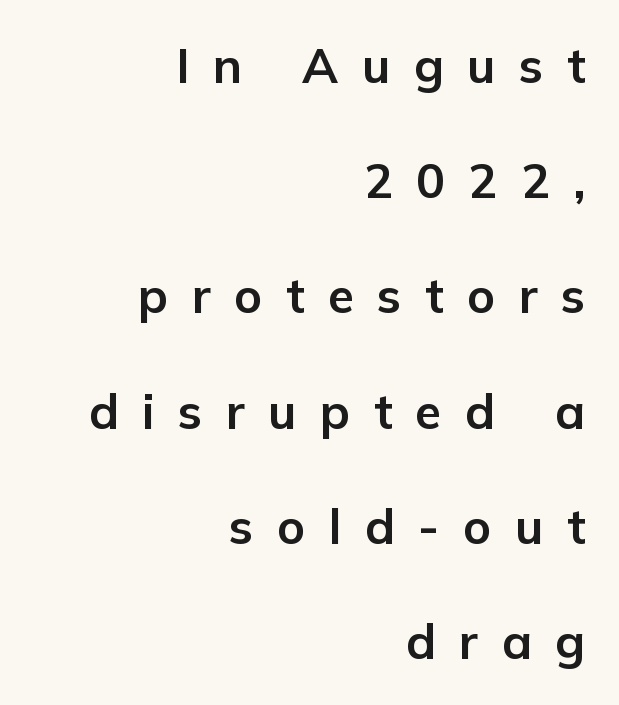
The image shows 48 px bold sans-serif type, upright; set right-aligned, loose line spacing (2.4x), unusually wide letter spacing (+0.49 em), not underlined; low stroke contrast and a medium x-height.
